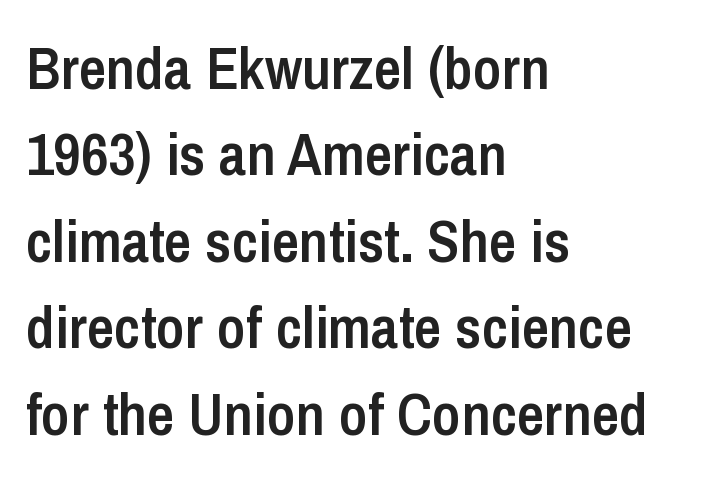
The image shows 60 px semibold, condensed sans-serif type, upright; set left-aligned, normal line spacing (1.44x), normal letter spacing, not underlined; low stroke contrast and a medium x-height.
